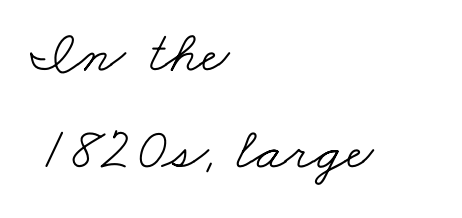
This reads as an unemphasized weight, regular at the heaviest. The line-height multiplier appears to be the usual default. The paragraph shown leans on its left margin. The face used here is rendered with its standard letterfit.
